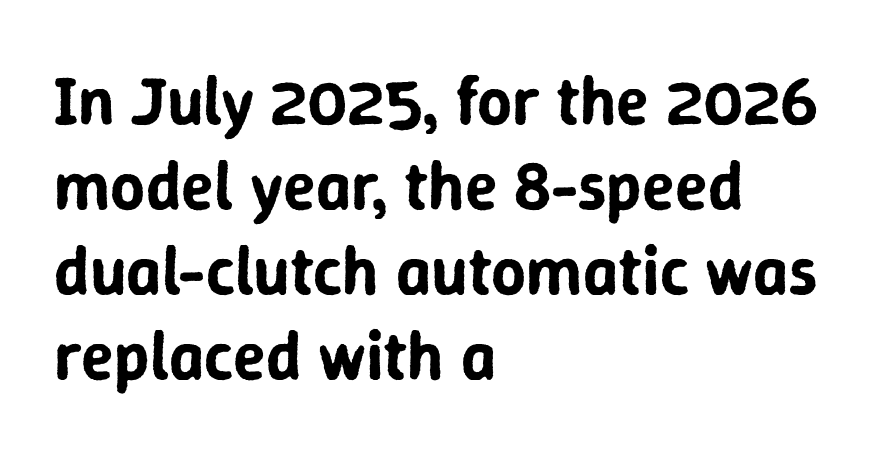
The rag falls on the right side of this text block. The face used here is proportionally spaced, like ordinary book or web type. The gap between lines stays unmarked. The letters stand upright; this is a roman face. What kind of face is this? One without serifs — a sans. Default kerning and tracking; the words read as compact shapes.
